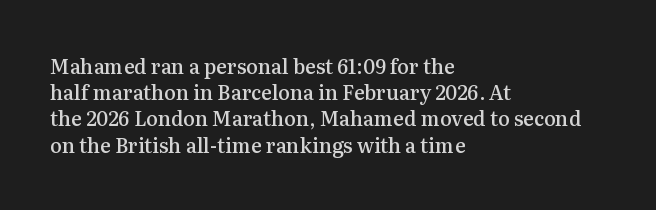
{"italic": "no", "bold": "semi", "underline": "no", "align": "left", "line_spacing": "normal", "line_spacing_ratio": 1.31, "letter_spacing": "normal", "letter_spacing_em": 0.0, "glyph_px": 20}
